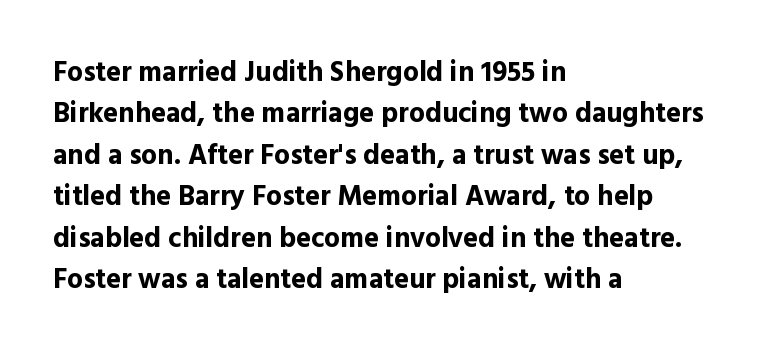
Q: Is the text bold? A: Yes.
Q: Is the text italic (slanted)? A: No, it is upright.
Q: Is the typeface a serif or a sans-serif typeface? A: Sans-serif.
Q: Is the text underlined? A: No.
Q: How is the paragraph aligned? A: Left-aligned.
Q: Is the spacing between letters normal or unusually wide? A: Normal.
Q: Is the spacing between lines tight, normal or loose? A: Normal.
Q: Width (condensed, normal, or wide)? A: Normal.
Q: x-height? A: Medium.
Q: Monospaced? A: No.
